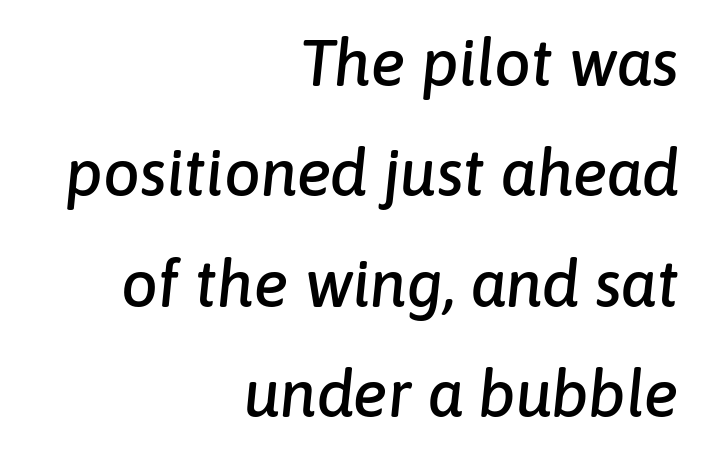
Q: Is the text italic (slanted)? A: Yes, it leans right by about 6 degrees.
Q: Is the text underlined? A: No.
Q: How is the paragraph aligned? A: Right-aligned.
Q: Is the spacing between letters normal or unusually wide? A: Normal.
Q: Is the spacing between lines tight, normal or loose? A: Normal.
Q: Width (condensed, normal, or wide)? A: Normal.
Q: Stroke contrast? A: Low.
Q: x-height? A: Medium.
Q: Monospaced? A: No.
